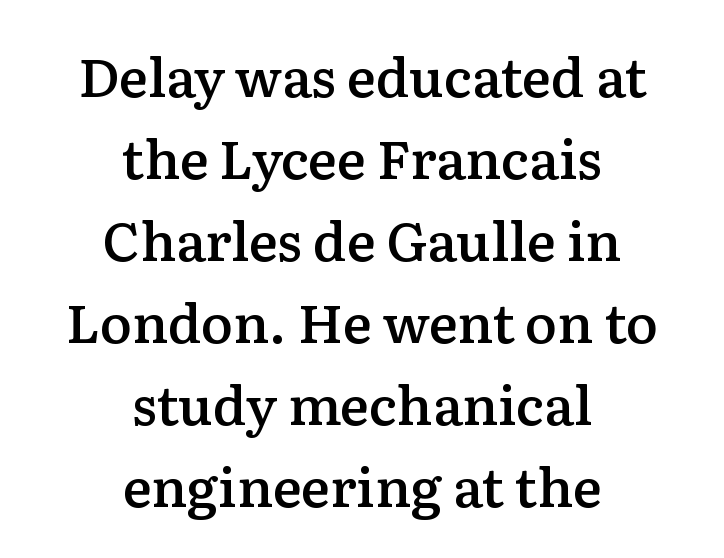
The image shows 54 px semibold serif type, upright; set centered, normal line spacing (1.52x), normal letter spacing, not underlined; low stroke contrast and a medium x-height.
